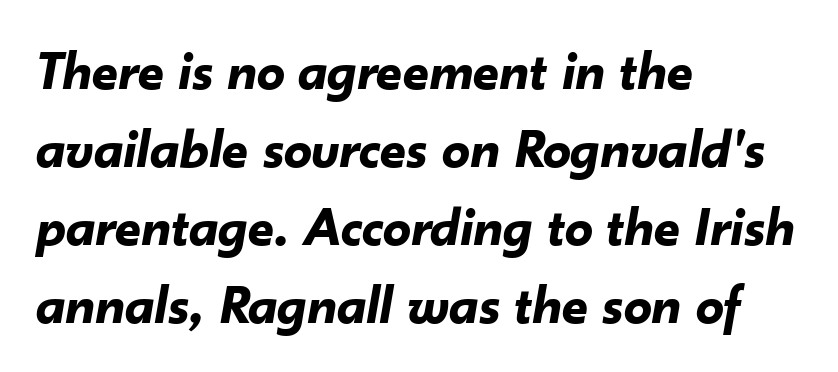
Q: Is the text bold? A: Yes.
Q: Is the text italic (slanted)? A: Yes, it leans right by about 10 degrees.
Q: Is the text underlined? A: No.
Q: How is the paragraph aligned? A: Left-aligned.
Q: Is the spacing between letters normal or unusually wide? A: Normal.
Q: Is the spacing between lines tight, normal or loose? A: Normal.
Q: Width (condensed, normal, or wide)? A: Normal.
Q: Stroke contrast? A: Low.
Q: x-height? A: Small.
Q: Monospaced? A: No.
